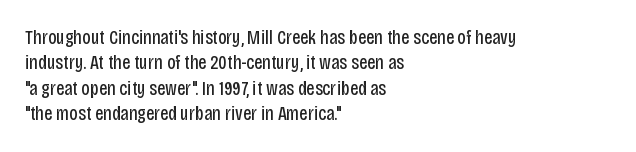
The rows are spaced the way most documents space them. Weight: in the light-to-regular range. Each word holds together tightly as a unit, with standard inter-letter gaps. Nobody drew a line under any word here.
